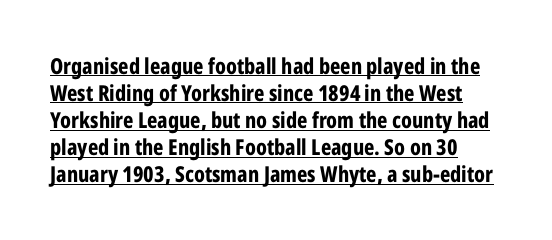
Tracking value appears to be zero — textbook default spacing. The passage shown is underscored from start to finish. When letters stand straight like this, we call the style roman or upright. Thick stems and heavy bowls — unmistakably bold.
